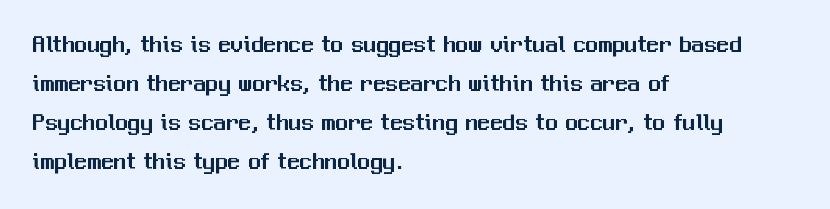
Q: Is the text italic (slanted)? A: No, it is upright.
Q: Is the text underlined? A: No.
Q: How is the paragraph aligned? A: Left-aligned.
Q: Is the spacing between letters normal or unusually wide? A: Normal.
Q: Is the spacing between lines tight, normal or loose? A: Normal.
